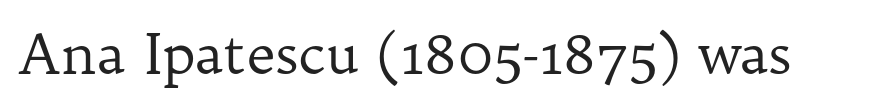
{"serif": "yes", "italic": "no", "bold": "no", "weight": "regular", "width": "normal", "stroke_contrast": "low", "x_height": "medium", "monospaced": "no", "underline": "no", "letter_spacing": "normal", "letter_spacing_em": 0.0, "glyph_px": 56}
